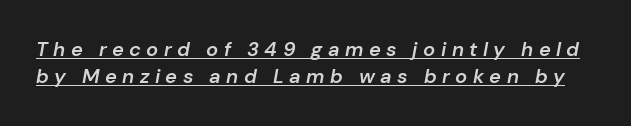
Q: Is the text bold? A: Semi-bold.
Q: Is the text italic (slanted)? A: Yes, it leans right by about 10 degrees.
Q: Is the text underlined? A: Yes.
Q: Is the spacing between letters normal or unusually wide? A: Unusually wide.
Q: Is the spacing between lines tight, normal or loose? A: Normal.
